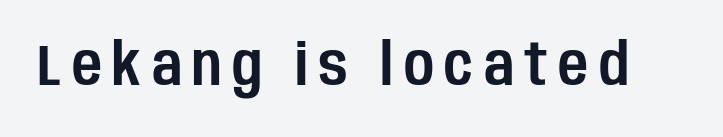
{"serif": "no", "italic": "no", "width": "condensed", "stroke_contrast": "low", "x_height": "large", "monospaced": "no", "underline": "no", "glyph_px": 58}
